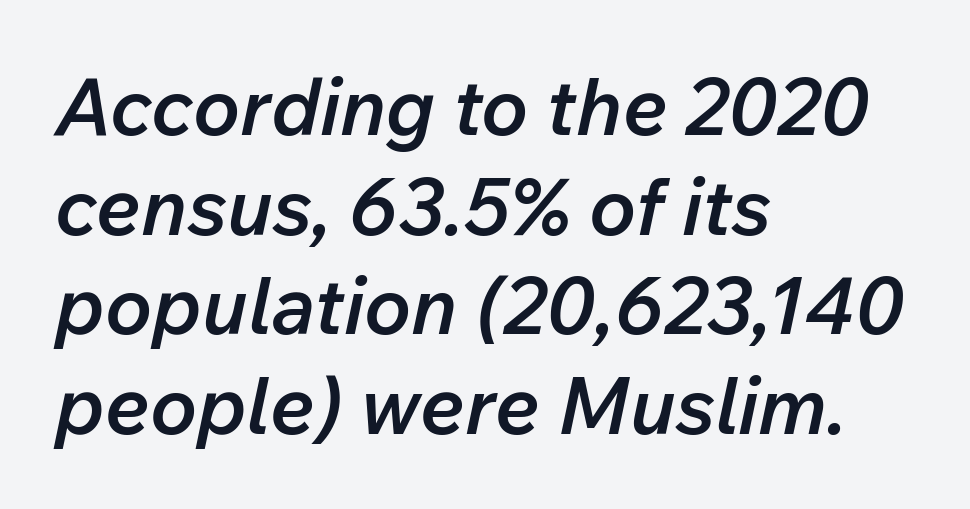
The image shows 79 px semibold type, italic (leaning right); set left-aligned, normal line spacing (1.26x), normal letter spacing, not underlined; low stroke contrast and a medium x-height.
